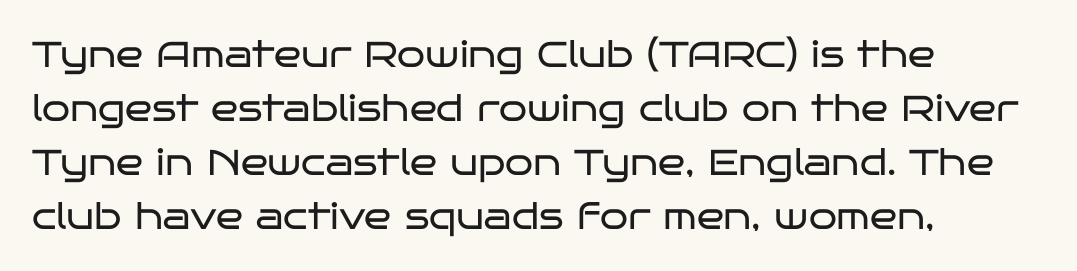
{"serif": "no", "italic": "no", "bold": "no", "weight": "regular", "width": "wide", "stroke_contrast": "low", "x_height": "large", "monospaced": "no", "underline": "no", "align": "left", "line_spacing": "normal", "line_spacing_ratio": 1.5, "letter_spacing": "normal", "letter_spacing_em": 0.0, "glyph_px": 36}
